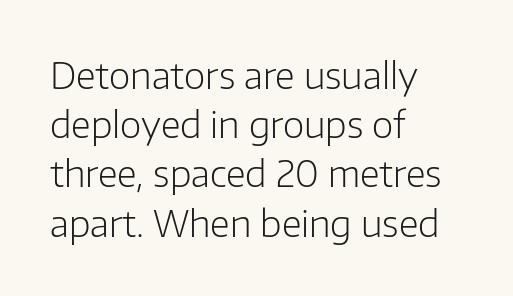
{"serif": "no", "italic": "no", "bold": "no", "weight": "light", "width": "normal", "stroke_contrast": "low", "x_height": "medium", "monospaced": "no", "underline": "no", "align": "left", "line_spacing": "normal", "line_spacing_ratio": 1.33, "letter_spacing": "normal", "letter_spacing_em": 0.0, "glyph_px": 37}
